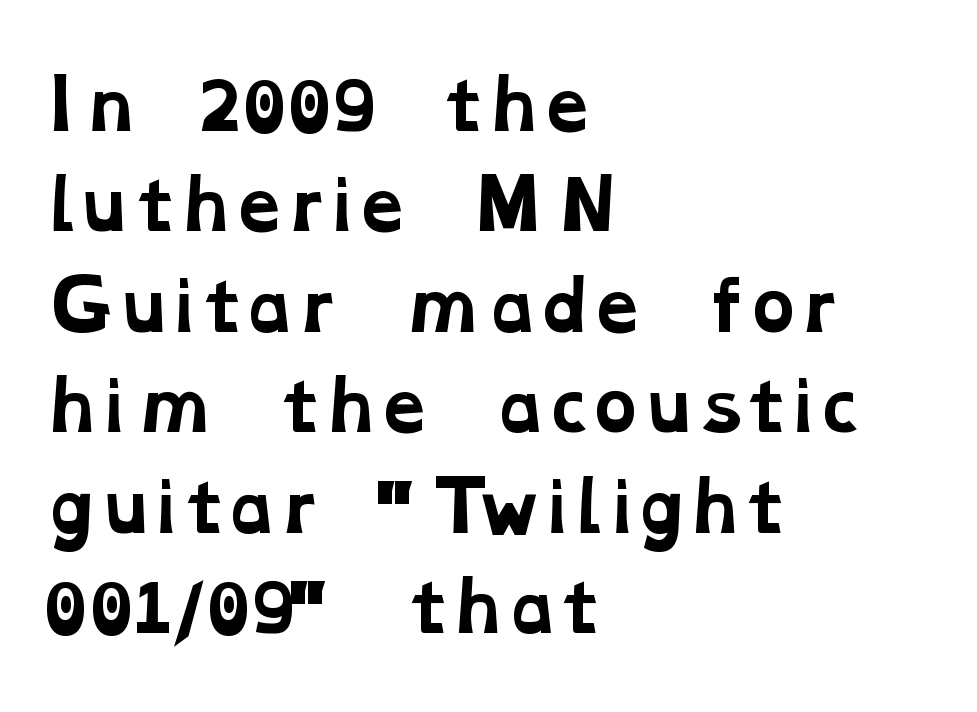
Note the varied advance widths — an 'i' is clearly narrower than an 'm'. Quick note: underline off. The rag falls on the right side of this text block. Compared with typical paragraphs, the rows here are spaced about the same.
